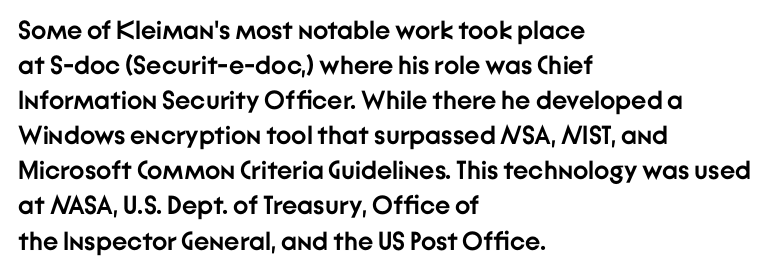
Spacing between characters is what you'd get straight out of the box. If you drew a line through each stem, it would be perfectly vertical. Which margin do the lines hug? The left one — the right edge is uneven. Leading: standard. Is the type bold? Yes — the strokes are clearly thick and heavy.
